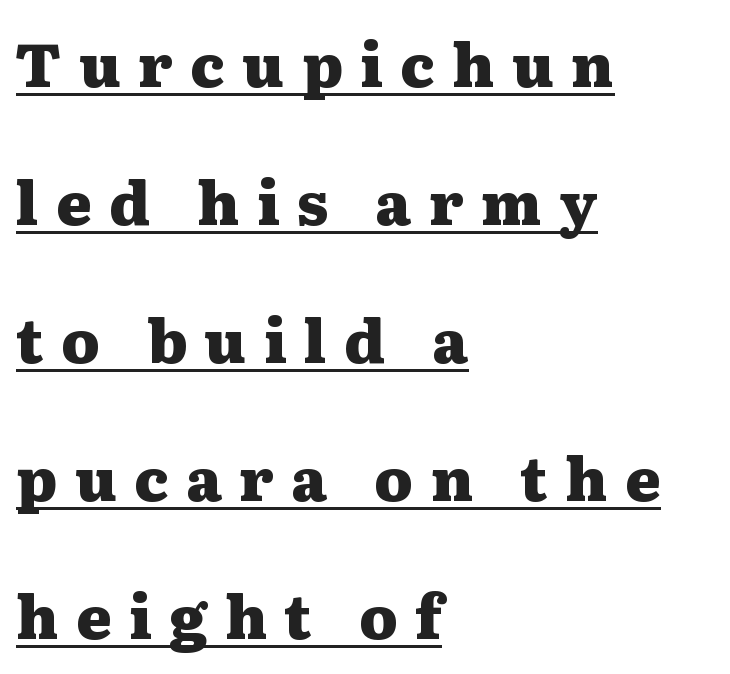
Students, this is bold: see how much ink each stroke carries. Horizontal alignment here is leftward, the default for most running prose. The face used here is rendered with a markedly widened letterfit. It's the straight-up-and-down kind of type.
